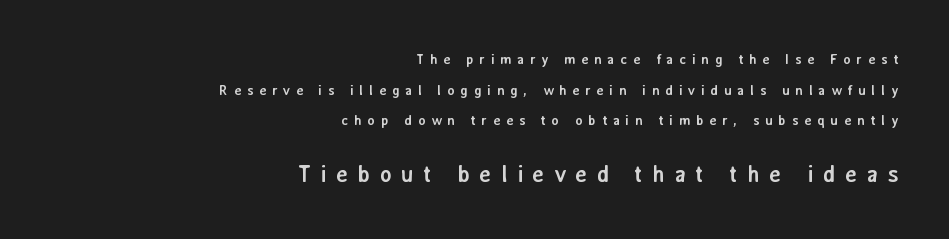
The image shows 23 px bold type, upright; set right-aligned, loose line spacing (2.19x), unusually wide letter spacing (+0.4 em), not underlined; the second (bottom) block is 1.64x larger.
